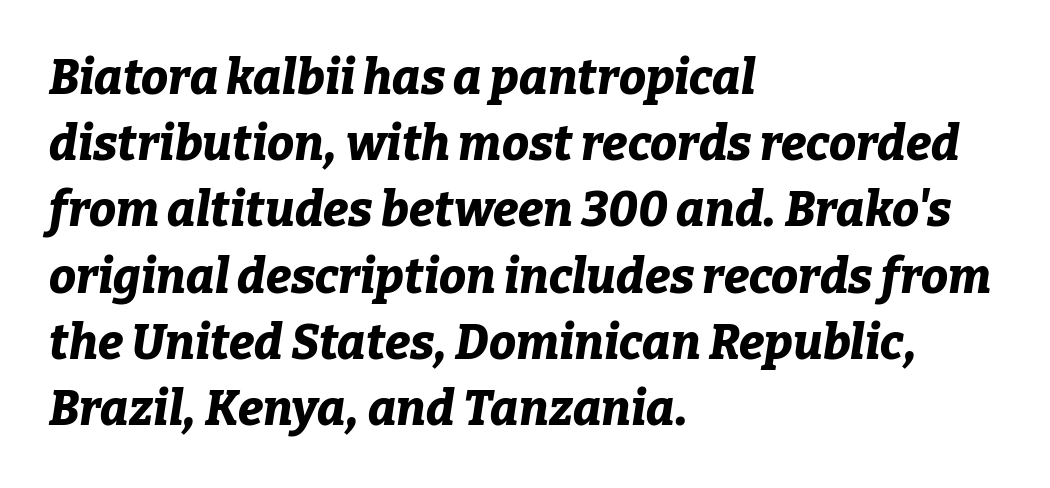
{"italic": "yes", "lean": "right", "slant_degrees": 9, "bold": "yes", "weight": "bold", "width": "normal", "stroke_contrast": "low", "x_height": "medium", "monospaced": "no", "underline": "no", "align": "left", "line_spacing": "normal", "line_spacing_ratio": 1.38, "letter_spacing": "normal", "letter_spacing_em": 0.0, "glyph_px": 48}
